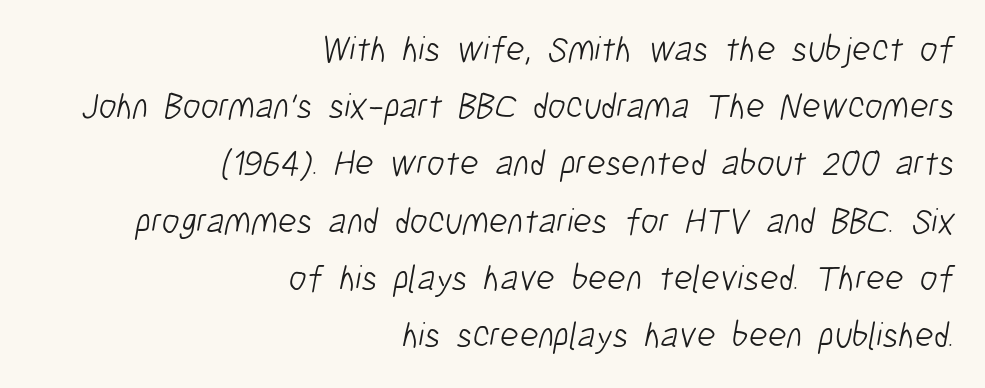
The string is rendered with underlining switched off. Leftover space on each line is placed entirely before the opening word. This block has exactly the height ordinary leading produces. This is not heavy type; no bold has been used.
